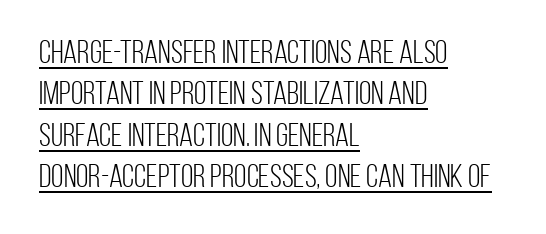
The image shows 32 px light, condensed sans-serif type, upright; set left-aligned, normal line spacing (1.29x), normal letter spacing, underlined; low stroke contrast and a large x-height.
